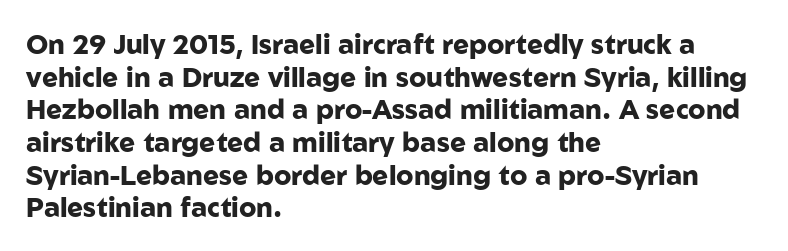
The glyphs are unaccompanied by any horizontal stroke below them. The passage shown is emphatically bold. The lettering holds an erect, upright posture throughout. Here the glyphs are tracked normally, forming tight word shapes.
